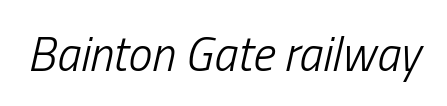
Q: Is the text bold? A: No.
Q: Is the text italic (slanted)? A: Yes, it leans right by about 13 degrees.
Q: Is the text underlined? A: No.
Q: Is the spacing between letters normal or unusually wide? A: Normal.
Q: Width (condensed, normal, or wide)? A: Condensed.
Q: Stroke contrast? A: Low.
Q: x-height? A: Medium.
Q: Monospaced? A: No.
